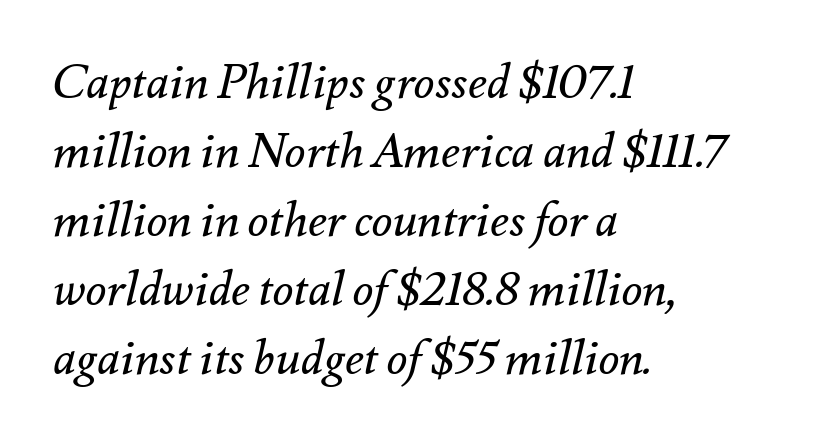
The image shows 48 px regular-weight type, italic (leaning right); set left-aligned, normal line spacing (1.44x), normal letter spacing, not underlined; medium stroke contrast and a small x-height.
